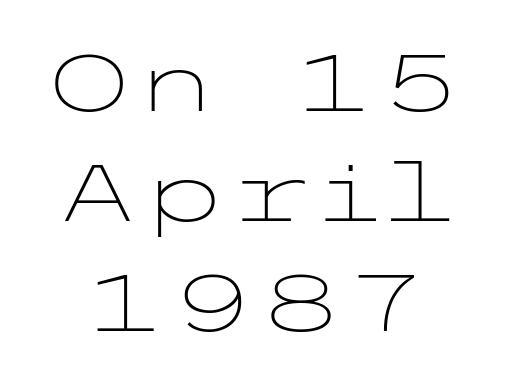
The image shows 79 px light, wide sans-serif type, upright; set normal line spacing (1.39x), normal letter spacing, not underlined; low stroke contrast and a medium x-height.
